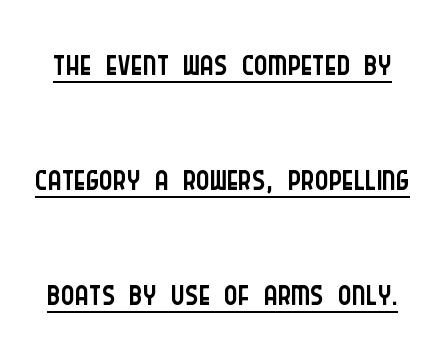
The image shows 52 px light, condensed sans-serif type, upright; set loose line spacing (2.21x), normal letter spacing, underlined; low stroke contrast and a large x-height.
